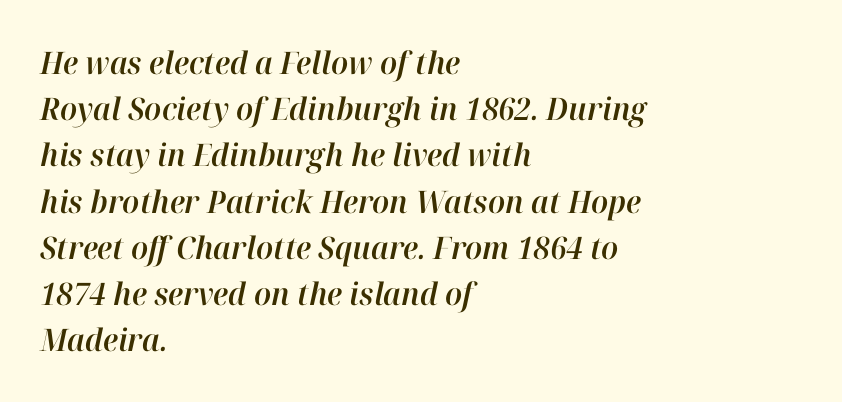
{"italic": "yes", "lean": "right", "slant_degrees": 12, "width": "normal", "stroke_contrast": "high", "x_height": "medium", "monospaced": "no", "underline": "no", "align": "left", "line_spacing": "normal", "line_spacing_ratio": 1.49, "letter_spacing": "normal", "letter_spacing_em": 0.0, "glyph_px": 31}
